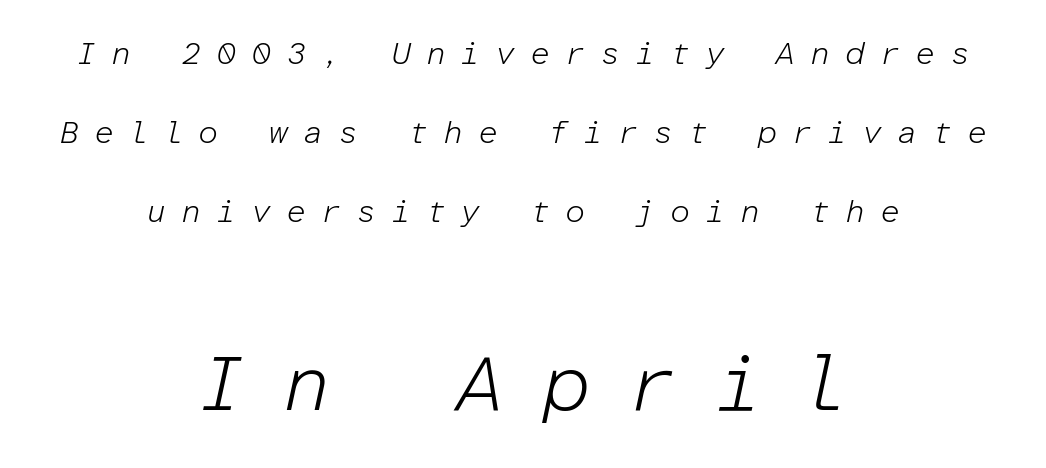
Q: Is the text bold? A: No.
Q: Is the text italic (slanted)? A: Yes, it leans right by about 12 degrees.
Q: Is the text underlined? A: No.
Q: How is the paragraph aligned? A: Centered.
Q: Is the spacing between letters normal or unusually wide? A: Unusually wide.
Q: Is the spacing between lines tight, normal or loose? A: Loose.
Q: Which block of text is set in a larger size, the first (top) or the second (bottom)? A: The second (bottom) one.
Q: Width (condensed, normal, or wide)? A: Normal.
Q: Stroke contrast? A: Low.
Q: x-height? A: Medium.
Q: Monospaced? A: Yes.
